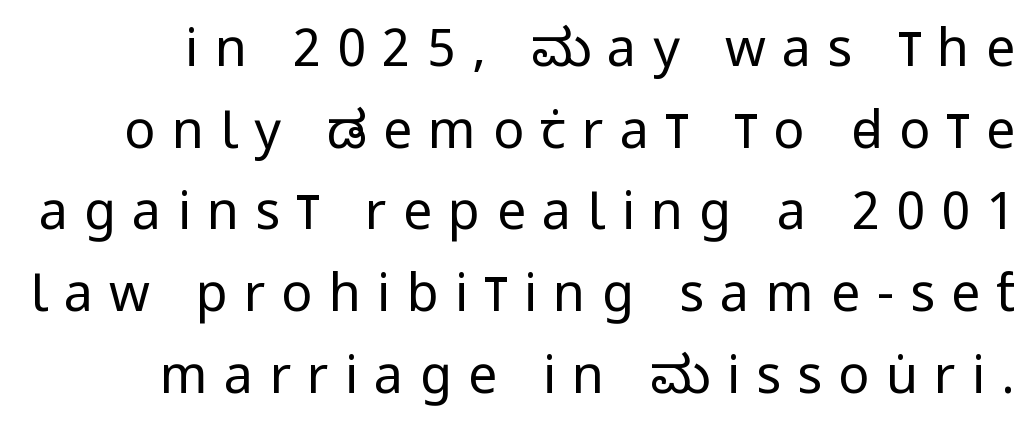
Q: Is the text bold? A: No.
Q: Is the text italic (slanted)? A: No, it is upright.
Q: Is the typeface a serif or a sans-serif typeface? A: Sans-serif.
Q: Is the text underlined? A: No.
Q: Is the spacing between letters normal or unusually wide? A: Unusually wide.
Q: Is the spacing between lines tight, normal or loose? A: Normal.
Q: Width (condensed, normal, or wide)? A: Condensed.
Q: Stroke contrast? A: Low.
Q: x-height? A: Large.
Q: Monospaced? A: No.
